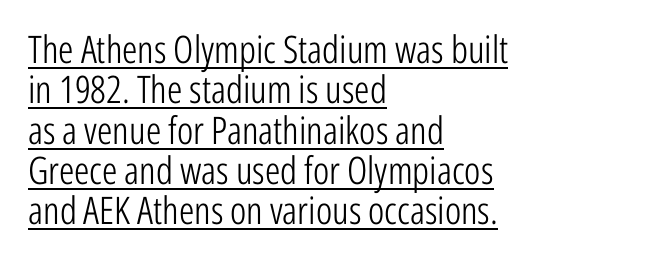
The passage shown is typed in a proportional face where columns would drift. What decoration does the sample have? An underline. The font's upright variant was chosen for this text. Weight: regular or lighter. What kind of face is this? One without serifs — a sans. If you drew a ruler down the left edge, every line would touch it.
